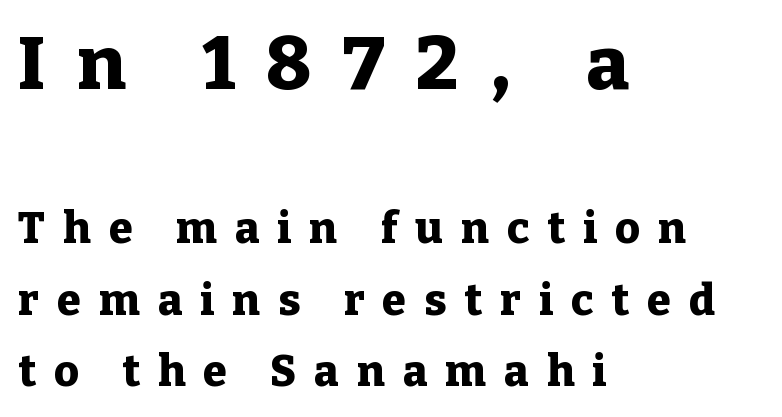
Q: Is the text bold? A: Yes.
Q: Is the text italic (slanted)? A: No, it is upright.
Q: Is the typeface a serif or a sans-serif typeface? A: Serif.
Q: Is the text underlined? A: No.
Q: How is the paragraph aligned? A: Left-aligned.
Q: Is the spacing between letters normal or unusually wide? A: Unusually wide.
Q: Is the spacing between lines tight, normal or loose? A: Normal.
Q: Which block of text is set in a larger size, the first (top) or the second (bottom)? A: The first (top) one.
Q: Width (condensed, normal, or wide)? A: Normal.
Q: Stroke contrast? A: Low.
Q: x-height? A: Medium.
Q: Monospaced? A: No.
